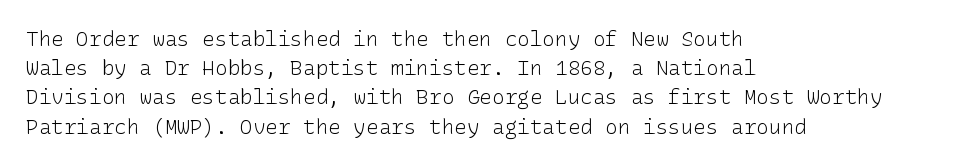
Q: Is the text bold? A: No.
Q: Is the text italic (slanted)? A: No, it is upright.
Q: Is the text underlined? A: No.
Q: How is the paragraph aligned? A: Left-aligned.
Q: Is the spacing between letters normal or unusually wide? A: Normal.
Q: Is the spacing between lines tight, normal or loose? A: Normal.
